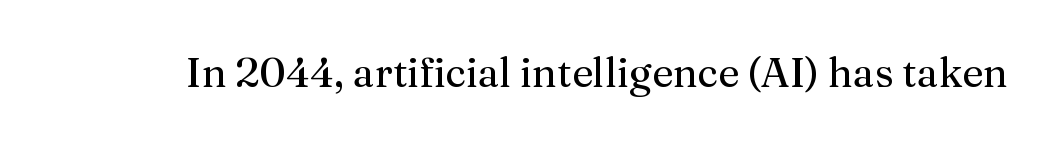
The glyphs are unaccompanied by any horizontal stroke below them. Here the designer chose a conventional face with non-uniform glyph widths. Are there feet on the stems? There are — it's a serif. The font sits on the lighter half of the weight spectrum, regular included.
